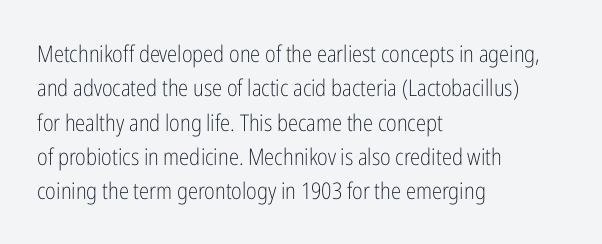
The image shows 23 px text type, upright; set left-aligned, normal line spacing (1.49x), normal letter spacing, not underlined.
